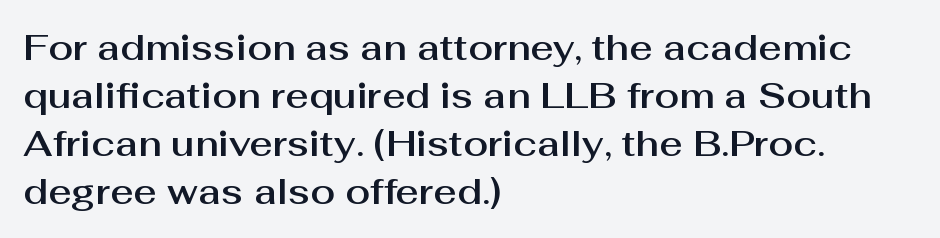
The image shows 36 px sans-serif type, upright; set left-aligned, normal line spacing (1.33x), normal letter spacing, not underlined; medium stroke contrast and a medium x-height.
